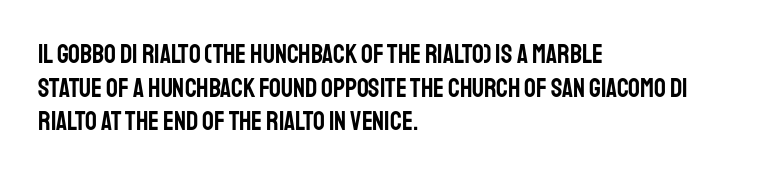
Q: Is the text italic (slanted)? A: No, it is upright.
Q: Is the text underlined? A: No.
Q: How is the paragraph aligned? A: Left-aligned.
Q: Is the spacing between letters normal or unusually wide? A: Normal.
Q: Is the spacing between lines tight, normal or loose? A: Normal.
